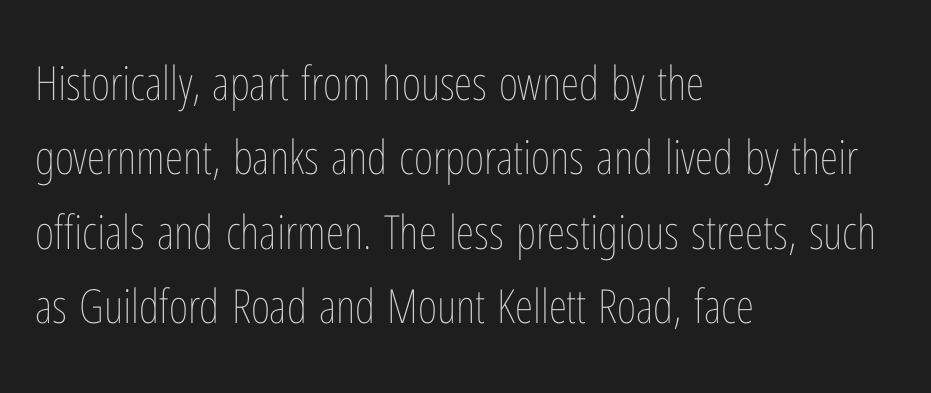
{"italic": "no", "bold": "no", "weight": "thin", "width": "condensed", "stroke_contrast": "low", "x_height": "medium", "monospaced": "no", "underline": "no", "align": "left", "line_spacing": "normal", "line_spacing_ratio": 1.58, "letter_spacing": "normal", "letter_spacing_em": 0.0, "glyph_px": 47}
